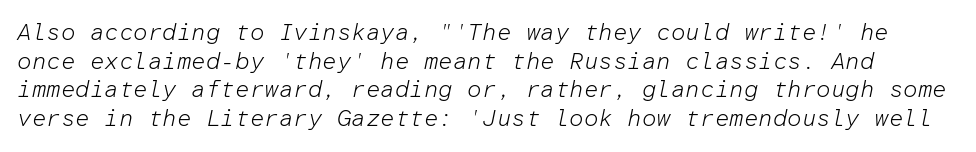
The image shows 23 px text type, italic (leaning right); set normal line spacing (1.25x), normal letter spacing, not underlined.
